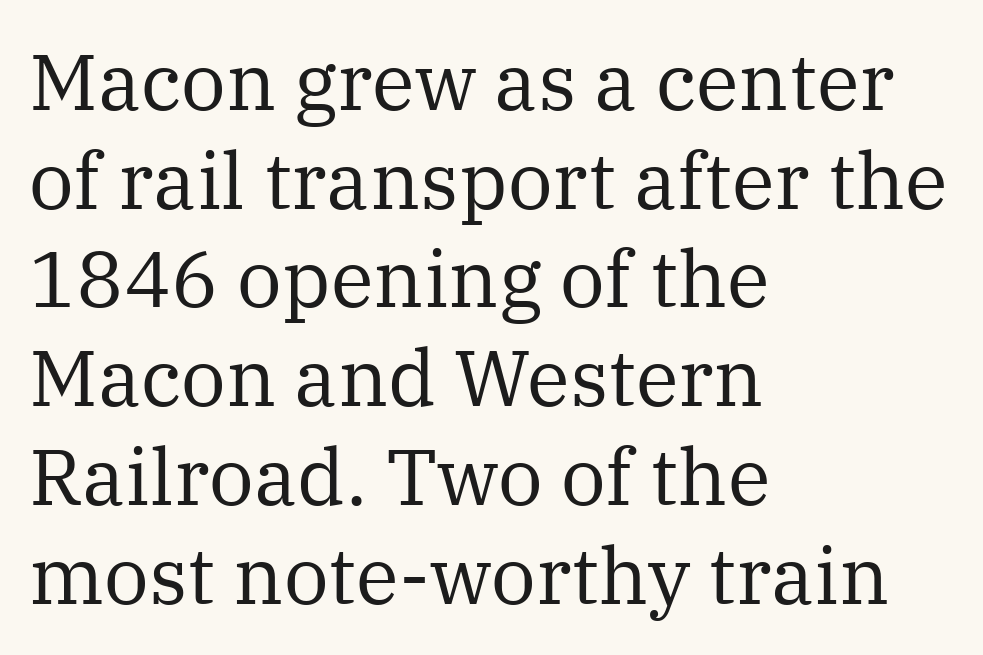
The image shows 79 px regular-weight serif type, upright; set left-aligned, normal line spacing (1.25x), normal letter spacing, not underlined; medium stroke contrast and a medium x-height.
